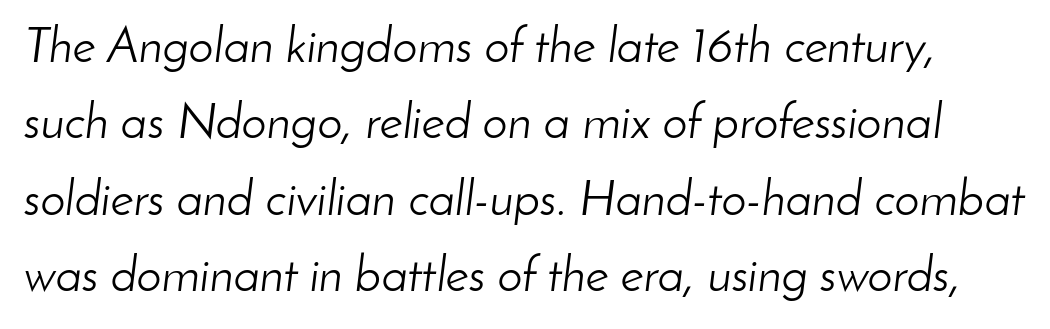
The image shows 50 px light type, italic (leaning right); set normal line spacing (1.53x), normal letter spacing, not underlined; low stroke contrast and a small x-height.
